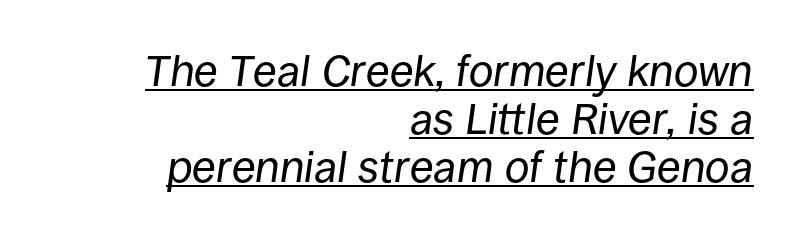
The glyphs are accompanied by a horizontal stroke just below them. Counters stay open thanks to moderate or lighter strokes. What stands out about the letter spacing? Nothing — it is the standard amount. Varying glyph widths throughout — classic text-font behaviour. Interline gaps are noticeably narrow in this sample.
